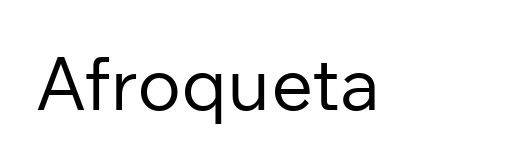
You can tell it's not italic because the verticals are truly vertical. Caption: standard tracking, unaltered. Type style note: lacks serifs. Beneath every word, the page is bare. Vertical stems look standard width or narrower in stroke. Think of a printed novel: that variable character pitch is what you see here.
